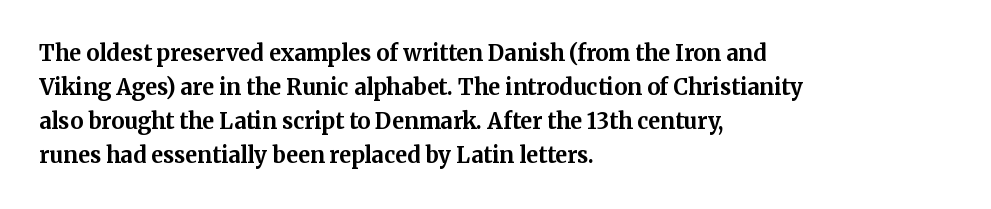
Underline: absent. Default kerning and tracking; the words read as compact shapes. Successive baselines arrive at the customary interval. You can tell it's not italic because the verticals are truly vertical. One-word summary of the alignment: left. These lines carry a lot of weight — the face is fully bold.
